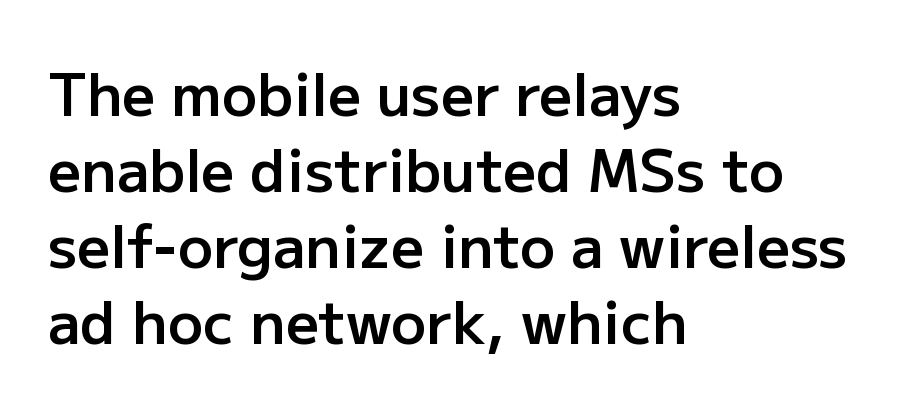
The image shows 58 px semibold sans-serif type, upright; set left-aligned, normal line spacing (1.31x), normal letter spacing, not underlined; low stroke contrast and a medium x-height.
